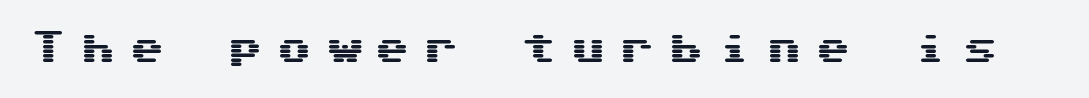
The image shows 35 px wide sans-serif type, upright; set unusually wide letter spacing (+0.4 em), not underlined; medium stroke contrast and a medium x-height.
